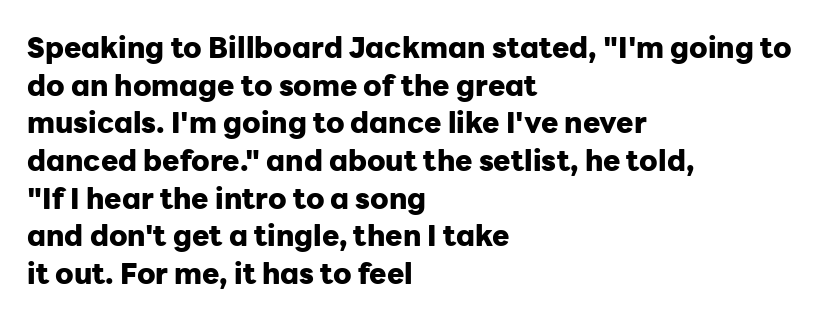
{"serif": "no", "italic": "no", "bold": "yes", "weight": "heavy", "width": "normal", "stroke_contrast": "low", "x_height": "medium", "monospaced": "no", "underline": "no", "align": "left", "line_spacing": "normal", "line_spacing_ratio": 1.3, "letter_spacing": "normal", "letter_spacing_em": 0.0, "glyph_px": 29}
